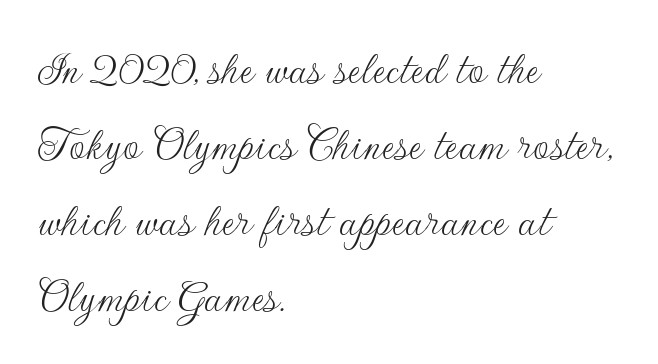
The image shows 50 px thin sans-serif type; set left-aligned, normal line spacing (1.52x), normal letter spacing, not underlined; low stroke contrast and a small x-height.
